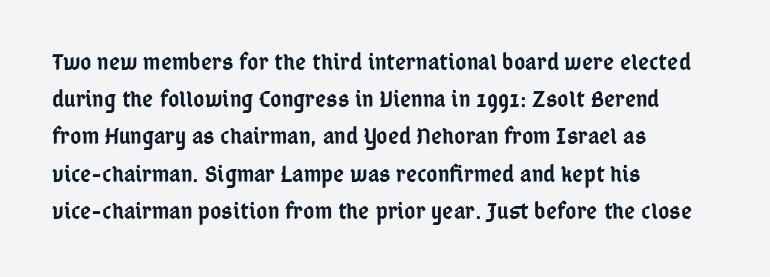
{"italic": "no", "bold": "semi", "underline": "no", "align": "left", "line_spacing": "normal", "line_spacing_ratio": 1.55, "letter_spacing": "normal", "letter_spacing_em": 0.0, "glyph_px": 24}
